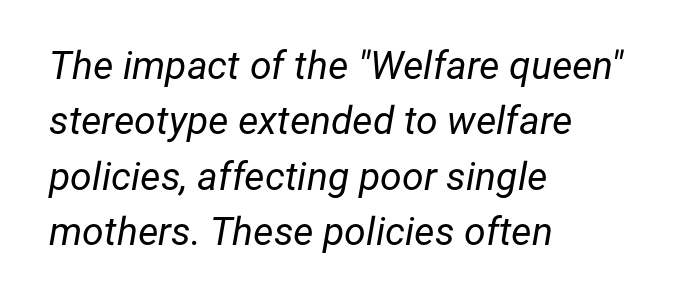
Summary of vertical rhythm: regular, with standard interline spacing. A clean baseline with only descenders dipping below it. Caption: multi-line text, flush left, ragged right. The passage shown is not bold in any degree. Proportional: the letters do not fall into vertical columns.
